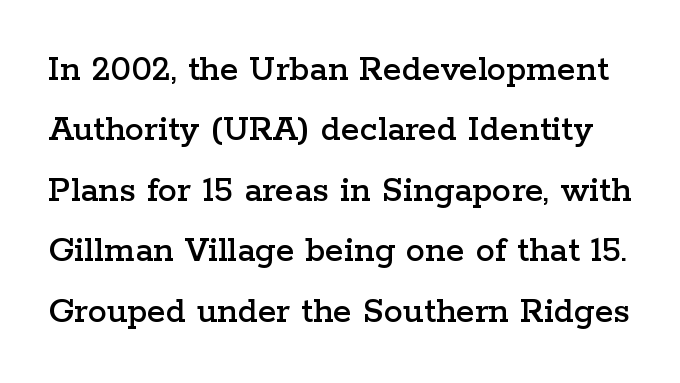
Vertically, the passage feels balanced, rows spaced as you'd expect. Letter spacing: default. The axis of the letterforms is exactly vertical. Is this a sans? No — the strokes have serifs.
